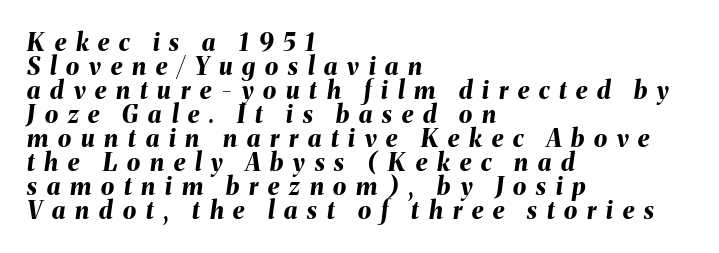
In terms of leading, this rendering errs on the cramped side. Every row of glyphs begins at an identical x-position on the left. Slant detected: the letters are inclined. Does extra space separate the letters? Yes, quite a lot of it. The gap between lines stays unmarked. Bold? Absolutely — the strokes are thick and heavy.
